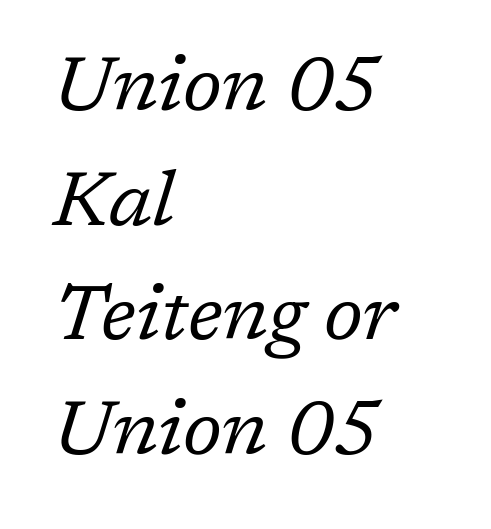
Is this a heavy cut? Hardly; it is regular or lighter. A typesetter would label this face a serif. Line beginnings align vertically; line endings do not. Decoration check: the copy has no underline. The horizontal fit of the characters is conventional and even.
